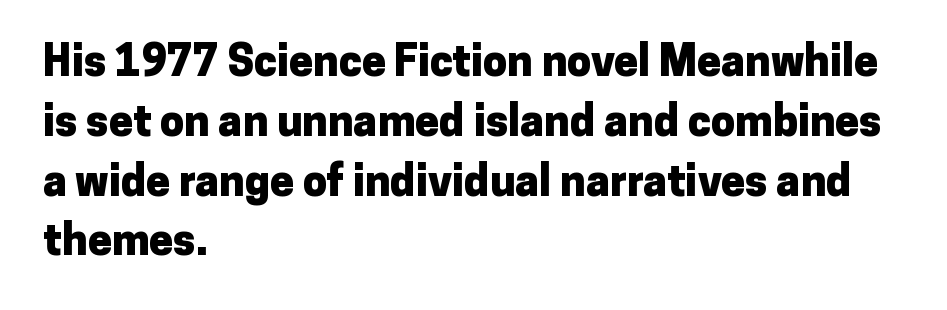
Q: Is the text bold? A: Yes.
Q: Is the text italic (slanted)? A: No, it is upright.
Q: Is the typeface a serif or a sans-serif typeface? A: Sans-serif.
Q: Is the text underlined? A: No.
Q: How is the paragraph aligned? A: Left-aligned.
Q: Is the spacing between letters normal or unusually wide? A: Normal.
Q: Is the spacing between lines tight, normal or loose? A: Normal.
Q: Width (condensed, normal, or wide)? A: Normal.
Q: Stroke contrast? A: Low.
Q: x-height? A: Medium.
Q: Monospaced? A: No.
